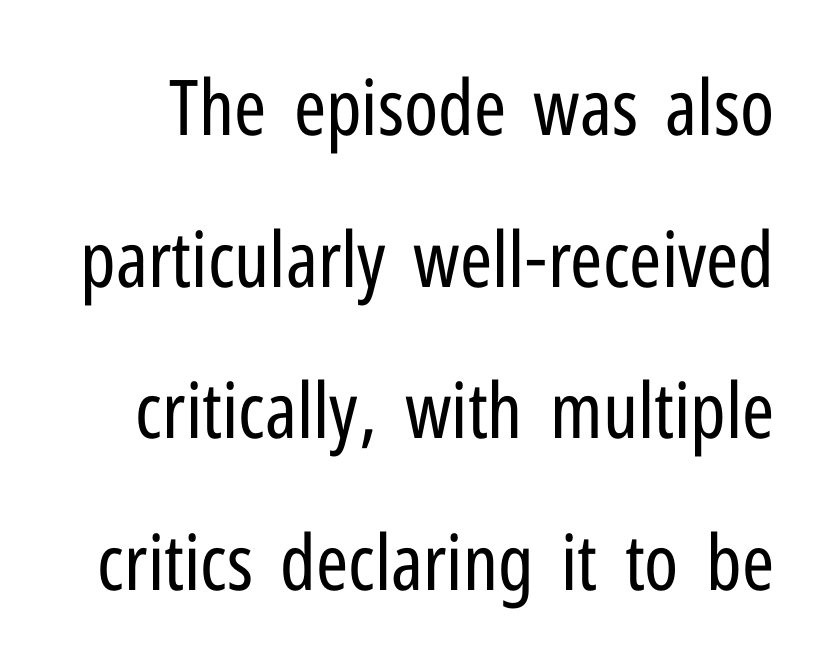
{"serif": "no", "italic": "no", "bold": "no", "weight": "regular", "width": "condensed", "stroke_contrast": "low", "x_height": "medium", "monospaced": "no", "underline": "no", "line_spacing": "loose", "line_spacing_ratio": 1.97, "letter_spacing": "normal", "letter_spacing_em": 0.0, "glyph_px": 77}
